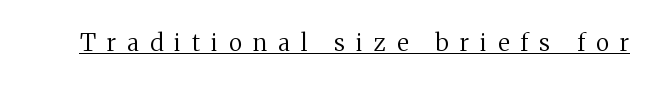
The image shows 24 px text type, upright; set unusually wide letter spacing (+0.46 em), underlined.
